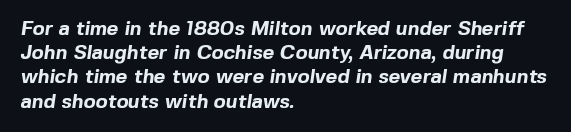
The image shows 20 px bold type; set left-aligned, line spacing 1.21x, normal letter spacing, not underlined.
